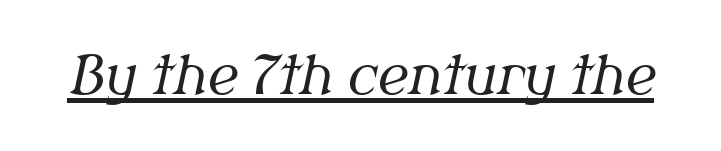
Is this a fixed-width face? No — the glyphs have proportional, varying widths. Compared with typical body copy, the letter spacing here is the same. The letterforms sit at book weight or below. These lines are composed in type with serifs. Emphasis-style slanted type is in use. The string is rendered with underlining switched on.
